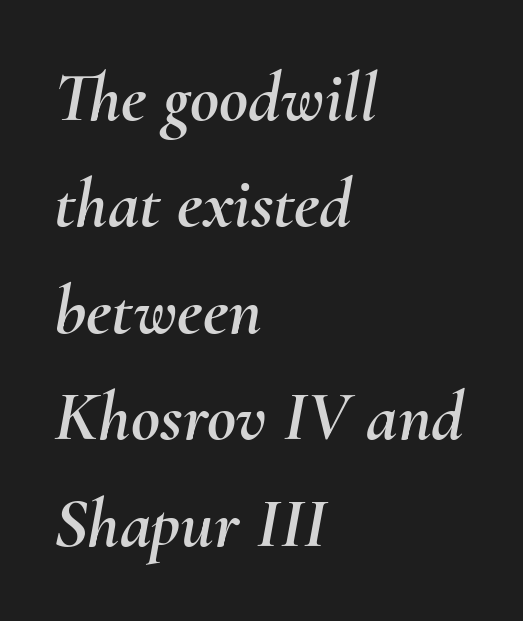
Q: Is the text italic (slanted)? A: Yes, it leans right by about 10 degrees.
Q: Is the text underlined? A: No.
Q: How is the paragraph aligned? A: Left-aligned.
Q: Is the spacing between letters normal or unusually wide? A: Normal.
Q: Is the spacing between lines tight, normal or loose? A: Normal.
Q: Width (condensed, normal, or wide)? A: Normal.
Q: Stroke contrast? A: Medium.
Q: x-height? A: Small.
Q: Monospaced? A: No.
